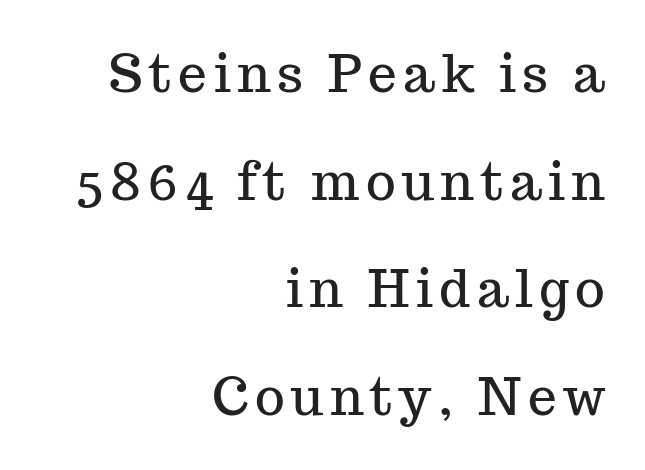
The image shows 51 px serif type, upright; set right-aligned, loose line spacing (2.11x), not underlined; medium stroke contrast and a medium x-height.
